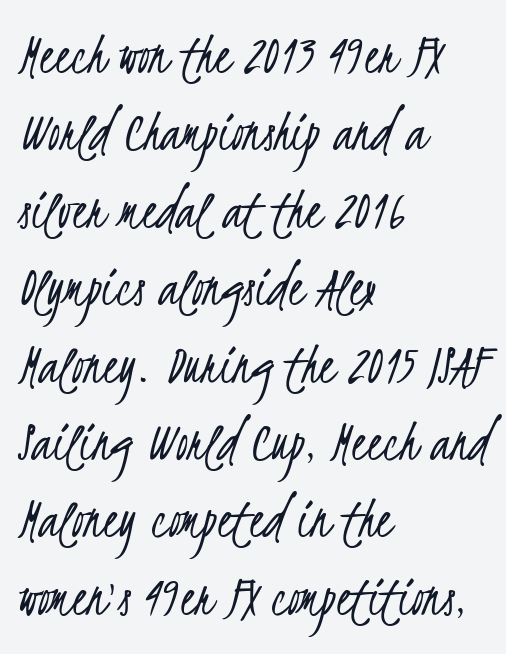
Reading down the block, your eye returns to a fixed left position each line. The rendering keeps characters at their native spacing. Stroke terminals: plain, sans-serif. A quiet, ordinary-to-light weight characterises the typeface. The glyphs are unaccompanied by any horizontal stroke below them.
